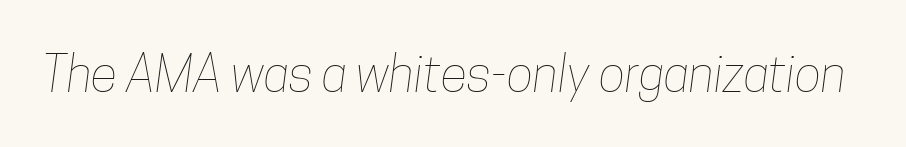
{"bold": "no", "weight": "thin", "width": "condensed", "stroke_contrast": "low", "x_height": "medium", "monospaced": "no", "underline": "no", "letter_spacing": "normal", "letter_spacing_em": 0.0, "glyph_px": 50}
